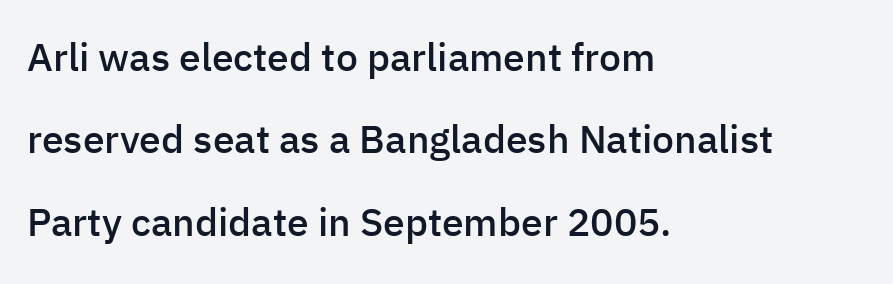
Q: Is the text bold? A: Semi-bold.
Q: Is the text italic (slanted)? A: No, it is upright.
Q: Is the typeface a serif or a sans-serif typeface? A: Sans-serif.
Q: Is the text underlined? A: No.
Q: How is the paragraph aligned? A: Left-aligned.
Q: Is the spacing between letters normal or unusually wide? A: Normal.
Q: Is the spacing between lines tight, normal or loose? A: Loose.
Q: Width (condensed, normal, or wide)? A: Normal.
Q: Stroke contrast? A: Low.
Q: x-height? A: Medium.
Q: Monospaced? A: No.
